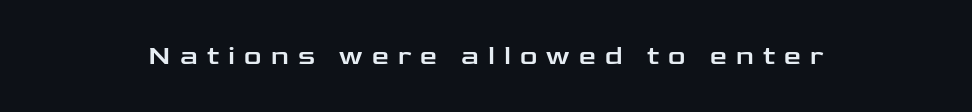
Q: Is the text italic (slanted)? A: No, it is upright.
Q: Is the text underlined? A: No.
Q: Is the spacing between letters normal or unusually wide? A: Unusually wide.
